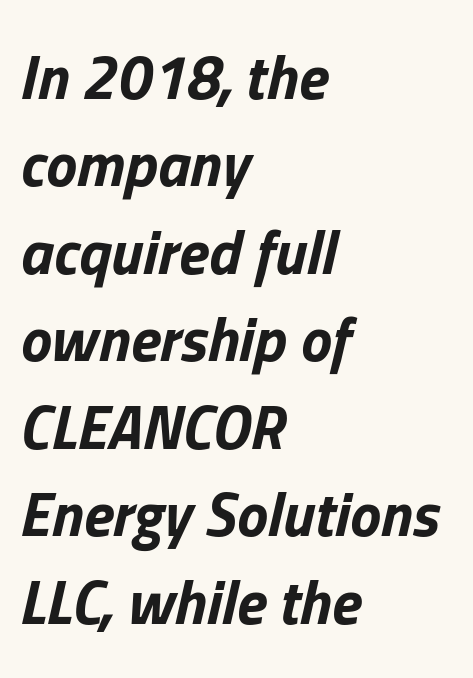
Casual observation: everything's shoved over to the left. Note the varied advance widths — an 'i' is clearly narrower than an 'm'. Interline gaps are of average width in this sample. Underline: absent. The whole block is typeset with a tilt.
